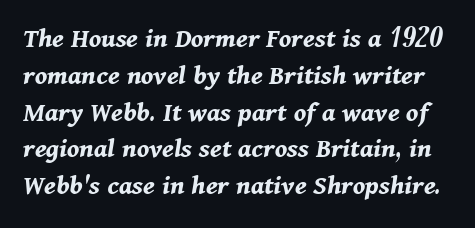
Is this a fixed-width face? No — the glyphs have proportional, varying widths. The letters are bold, with thick, heavy strokes. This rendering leaves character spacing at its baseline value. When letters slant like this, we call the style italic. Descenders are the only things crossing below the line.
